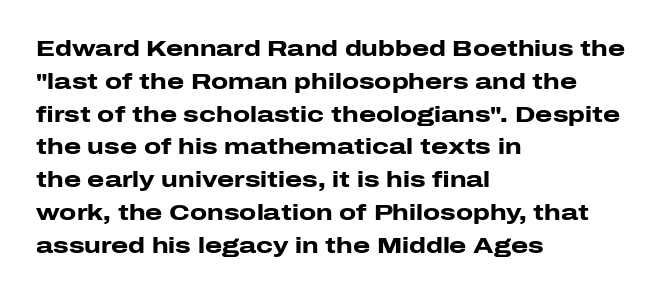
{"italic": "no", "bold": "yes", "underline": "no", "align": "left", "line_spacing": "normal", "line_spacing_ratio": 1.49, "letter_spacing": "normal", "letter_spacing_em": 0.0, "glyph_px": 22}
